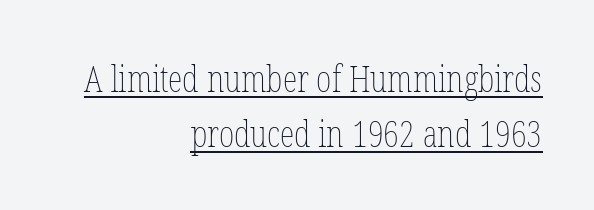
The image shows 37 px thin, condensed type, upright; set right-aligned, normal line spacing (1.48x), normal letter spacing, underlined; low stroke contrast and a medium x-height.
